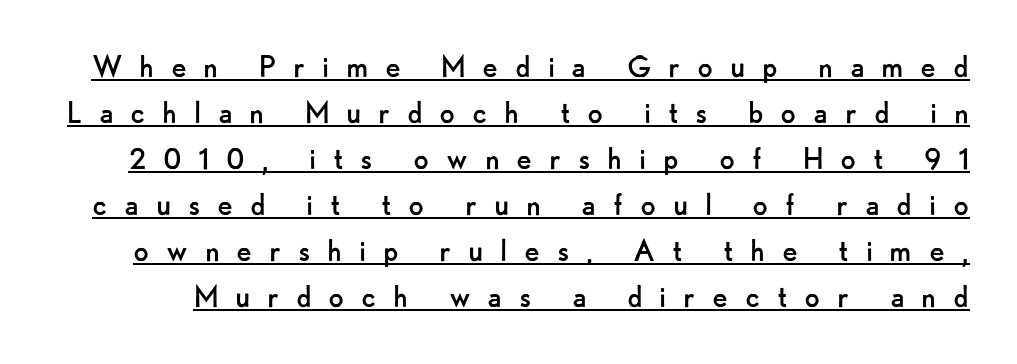
You could not count columns in this text — the font is proportionally spaced. Decoration check: the copy is underlined. No extra ink here — the face is not bold. What kind of face is this? One without serifs — a sans.
